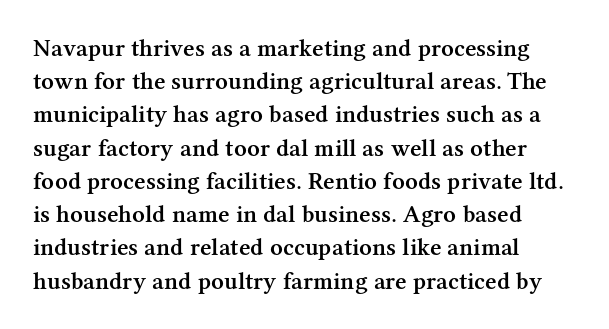
The image shows 25 px text type, upright; set left-aligned, normal line spacing (1.33x), normal letter spacing, not underlined.
